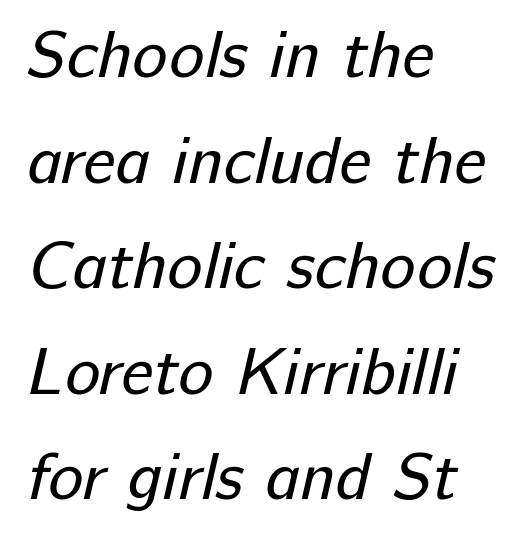
{"serif": "no", "bold": "no", "weight": "regular", "width": "normal", "stroke_contrast": "low", "x_height": "medium", "monospaced": "no", "underline": "no", "align": "left", "line_spacing": "normal", "line_spacing_ratio": 1.6, "letter_spacing": "normal", "letter_spacing_em": 0.0, "glyph_px": 66}
